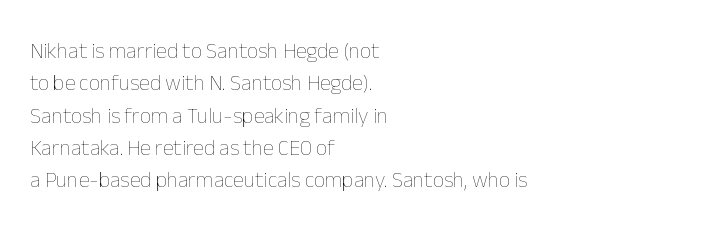
{"italic": "no", "bold": "no", "underline": "no", "align": "left", "line_spacing": "normal", "line_spacing_ratio": 1.47, "letter_spacing": "normal", "letter_spacing_em": 0.0, "glyph_px": 22}
